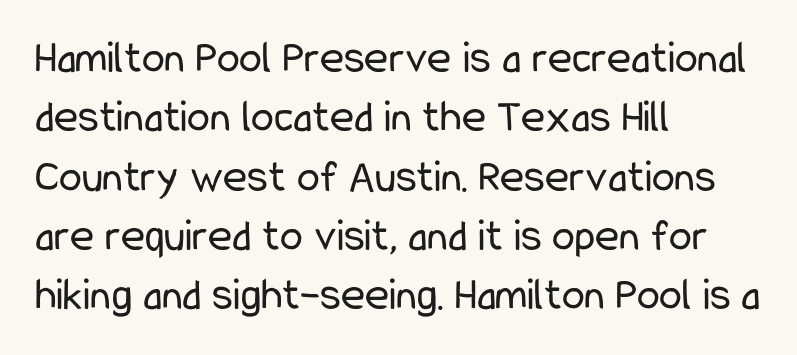
Q: Is the text bold? A: No.
Q: Is the text italic (slanted)? A: No, it is upright.
Q: Is the typeface a serif or a sans-serif typeface? A: Sans-serif.
Q: Is the text underlined? A: No.
Q: How is the paragraph aligned? A: Left-aligned.
Q: Is the spacing between letters normal or unusually wide? A: Normal.
Q: Is the spacing between lines tight, normal or loose? A: Normal.
Q: Width (condensed, normal, or wide)? A: Condensed.
Q: Stroke contrast? A: Low.
Q: x-height? A: Medium.
Q: Monospaced? A: No.
